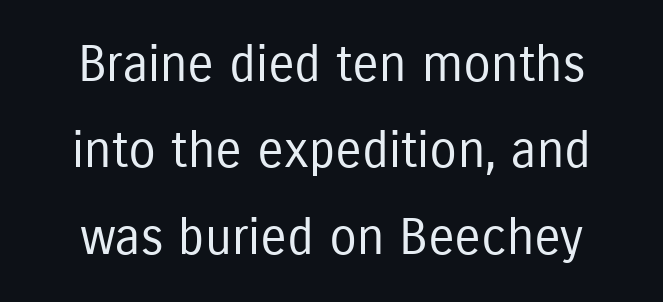
The image shows 50 px regular-weight, condensed sans-serif type, upright; set line spacing 1.73x, normal letter spacing, not underlined; low stroke contrast and a medium x-height.
